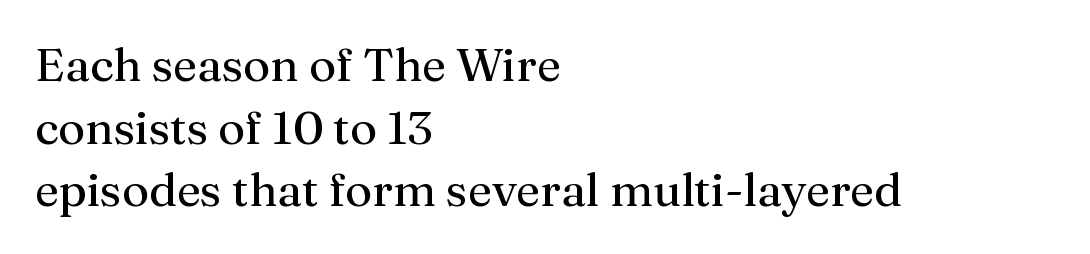
{"serif": "yes", "italic": "no", "bold": "no", "weight": "regular", "width": "normal", "stroke_contrast": "medium", "x_height": "medium", "monospaced": "no", "underline": "no", "align": "left", "line_spacing": "normal", "line_spacing_ratio": 1.33, "letter_spacing": "normal", "letter_spacing_em": 0.0, "glyph_px": 47}
